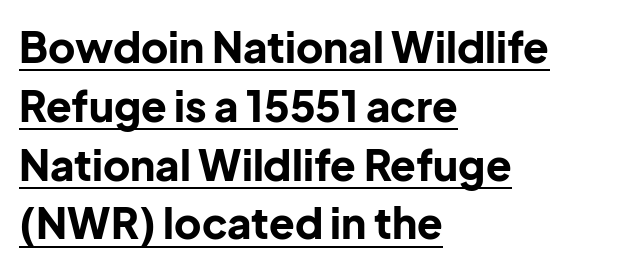
{"serif": "no", "italic": "no", "bold": "yes", "weight": "bold", "width": "normal", "stroke_contrast": "low", "x_height": "medium", "monospaced": "no", "underline": "yes", "align": "left", "line_spacing": "normal", "line_spacing_ratio": 1.4, "letter_spacing": "normal", "letter_spacing_em": 0.0, "glyph_px": 42}
